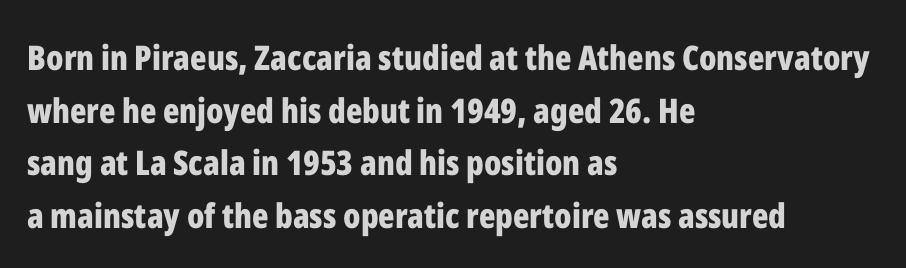
The image shows 34 px bold, condensed sans-serif type, upright; set left-aligned, normal line spacing (1.55x), normal letter spacing, not underlined; low stroke contrast and a medium x-height.
